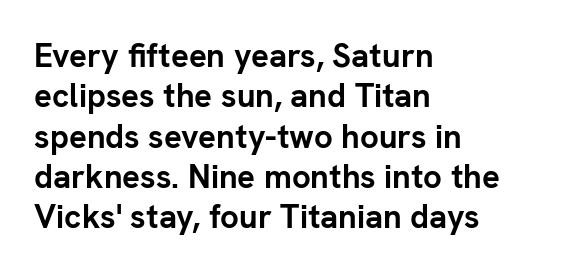
The image shows 33 px semibold sans-serif type, upright; set left-aligned, line spacing 1.22x, normal letter spacing, not underlined; low stroke contrast and a medium x-height.
